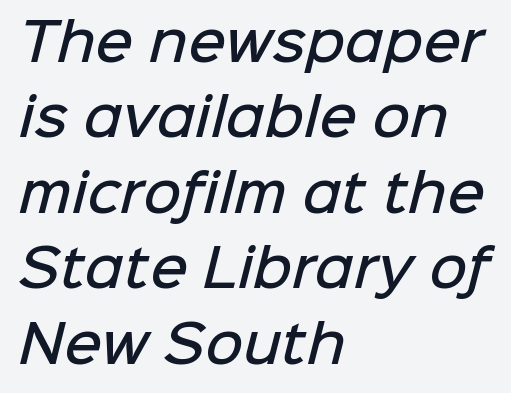
The leading is moderate, giving the passage an even texture. Reading down the block, your eye returns to a fixed left position each line. Rule under the text: the space is simply empty. Heft: intermediate — a semibold.
